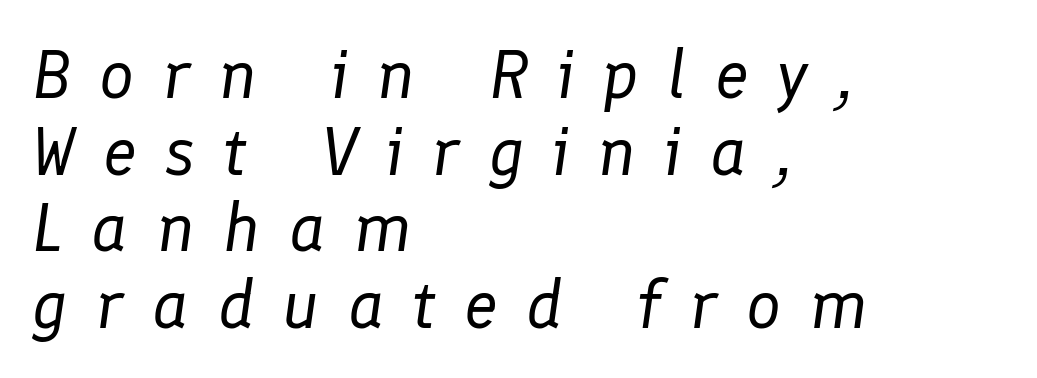
The rendering anchors every line to the left-hand side. Summary of vertical rhythm: compact, with narrow interline spacing. Underline: absent. An italicized treatment has been applied to the whole sample.
